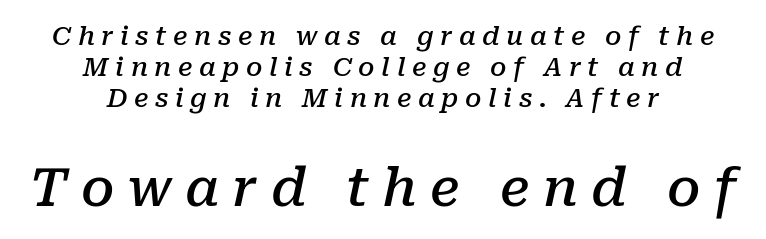
Q: Is the text bold? A: Semi-bold.
Q: Is the text italic (slanted)? A: Yes, it leans right by about 10 degrees.
Q: Is the typeface a serif or a sans-serif typeface? A: Serif.
Q: Is the text underlined? A: No.
Q: How is the paragraph aligned? A: Centered.
Q: Is the spacing between letters normal or unusually wide? A: Unusually wide.
Q: Which block of text is set in a larger size, the first (top) or the second (bottom)? A: The second (bottom) one.
Q: Width (condensed, normal, or wide)? A: Normal.
Q: Stroke contrast? A: Low.
Q: x-height? A: Medium.
Q: Monospaced? A: No.
